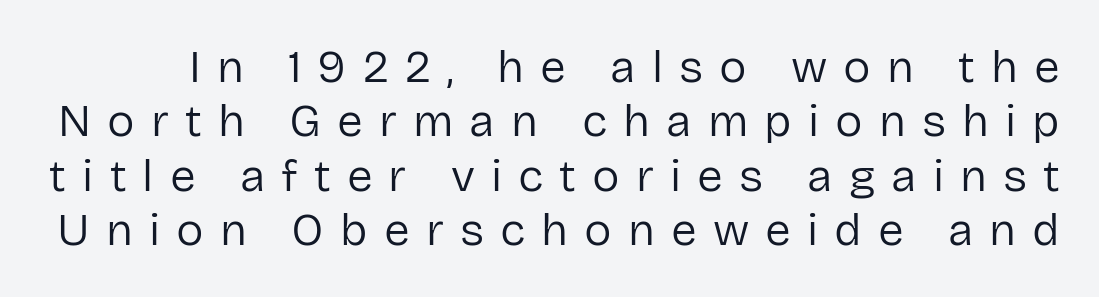
{"serif": "no", "italic": "no", "bold": "no", "weight": "regular", "width": "normal", "stroke_contrast": "low", "x_height": "medium", "monospaced": "no", "underline": "no", "line_spacing_ratio": 1.18, "letter_spacing": "wide", "letter_spacing_em": 0.35, "glyph_px": 46}
